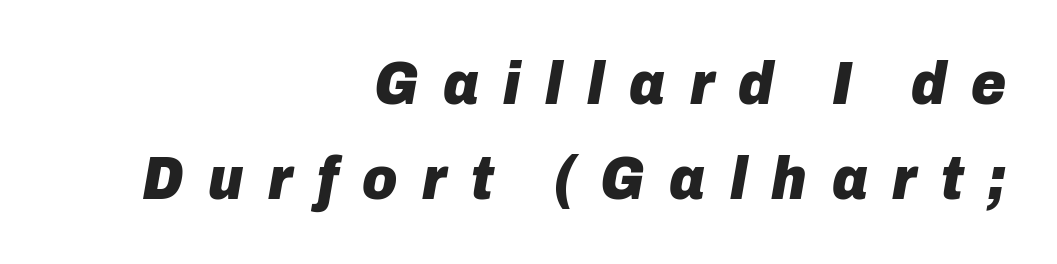
Q: Is the text bold? A: Yes.
Q: Is the text italic (slanted)? A: Yes, it leans right by about 10 degrees.
Q: Is the text underlined? A: No.
Q: How is the paragraph aligned? A: Right-aligned.
Q: Is the spacing between letters normal or unusually wide? A: Unusually wide.
Q: Is the spacing between lines tight, normal or loose? A: Normal.
Q: Width (condensed, normal, or wide)? A: Normal.
Q: Stroke contrast? A: Low.
Q: x-height? A: Medium.
Q: Monospaced? A: No.
